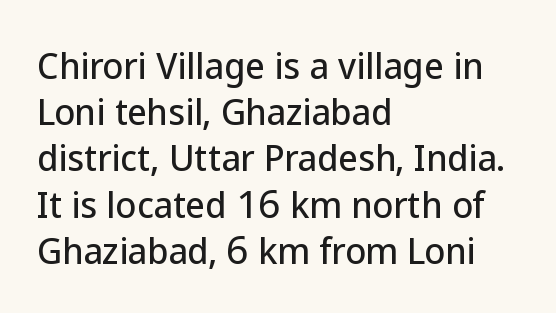
{"serif": "no", "italic": "no", "width": "normal", "stroke_contrast": "low", "x_height": "medium", "monospaced": "no", "underline": "no", "align": "left", "line_spacing": "normal", "line_spacing_ratio": 1.36, "letter_spacing": "normal", "letter_spacing_em": 0.0, "glyph_px": 34}
